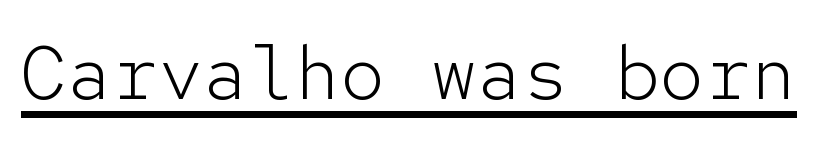
{"serif": "no", "italic": "no", "bold": "no", "weight": "light", "width": "normal", "stroke_contrast": "low", "x_height": "medium", "monospaced": "yes", "underline": "yes", "letter_spacing": "normal", "letter_spacing_em": 0.0, "glyph_px": 76}
